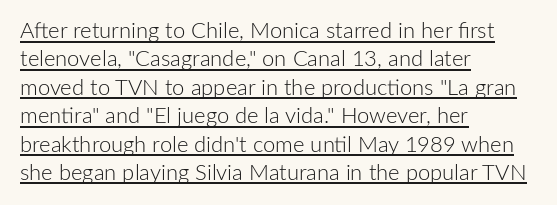
{"italic": "no", "bold": "no", "underline": "yes", "align": "left", "line_spacing": "normal", "line_spacing_ratio": 1.29, "letter_spacing": "normal", "letter_spacing_em": 0.0, "glyph_px": 22}
